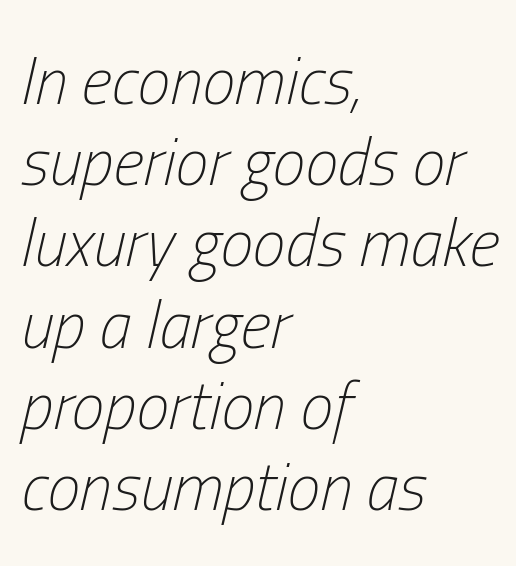
The image shows 66 px light, condensed type, italic (leaning right); set left-aligned, line spacing 1.23x, normal letter spacing, not underlined; low stroke contrast and a medium x-height.
